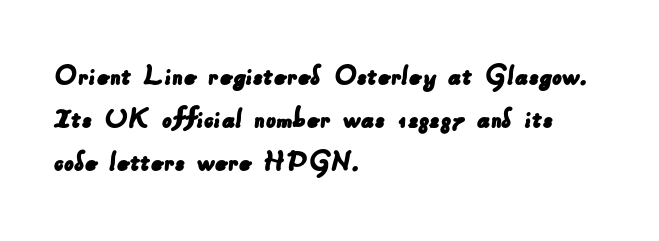
{"serif": "no", "width": "normal", "stroke_contrast": "low", "x_height": "small", "monospaced": "no", "underline": "no", "align": "left", "line_spacing": "normal", "line_spacing_ratio": 1.38, "letter_spacing": "normal", "letter_spacing_em": 0.0, "glyph_px": 31}
